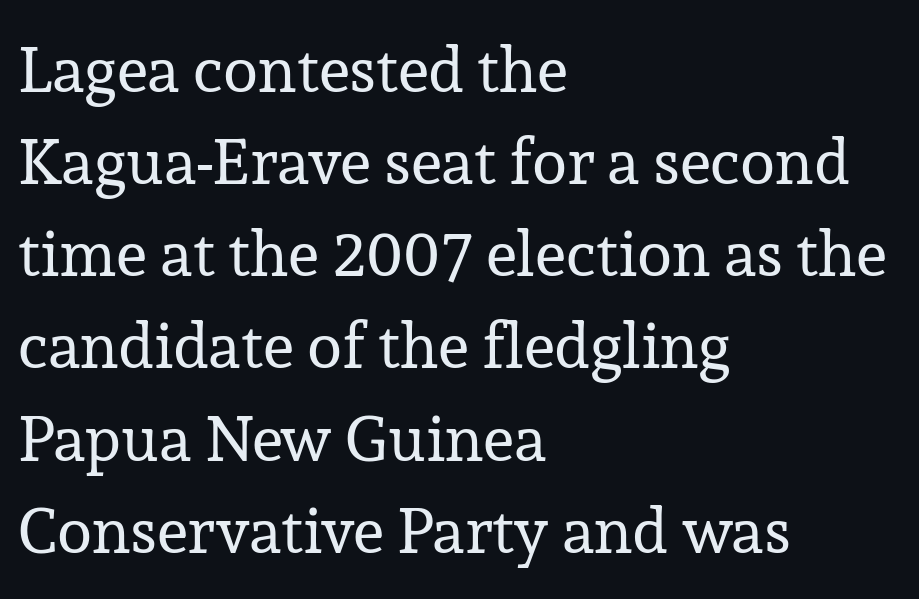
The image shows 64 px regular-weight serif type, upright; set left-aligned, normal line spacing (1.44x), normal letter spacing, not underlined; low stroke contrast and a medium x-height.
